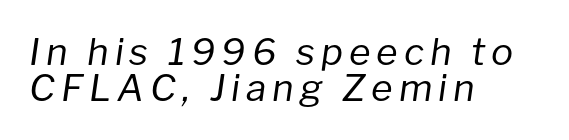
What's the leading like? Squeezed, with rows nearly overlapping. Spacing verdict: proportional, widths tailored to each character. This reads as an unemphasized weight, regular at the heaviest. If you drew a line through each stem, it would be angled. Glance below the letters and you will spot only blank space.
